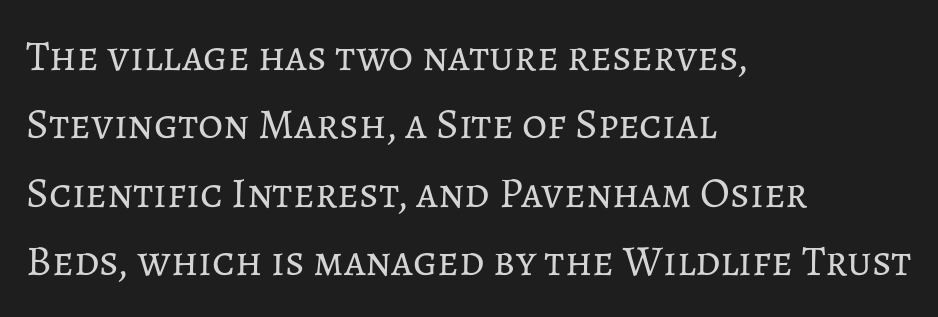
Q: Is the text bold? A: No.
Q: Is the text italic (slanted)? A: No, it is upright.
Q: Is the text underlined? A: No.
Q: How is the paragraph aligned? A: Left-aligned.
Q: Is the spacing between letters normal or unusually wide? A: Normal.
Q: Is the spacing between lines tight, normal or loose? A: Normal.
Q: Width (condensed, normal, or wide)? A: Normal.
Q: Stroke contrast? A: Low.
Q: x-height? A: Medium.
Q: Monospaced? A: No.
